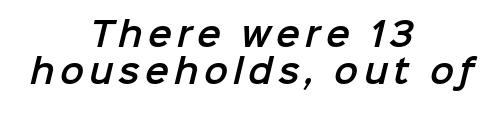
Q: Is the typeface a serif or a sans-serif typeface? A: Sans-serif.
Q: Is the text underlined? A: No.
Q: How is the paragraph aligned? A: Centered.
Q: Width (condensed, normal, or wide)? A: Normal.
Q: Stroke contrast? A: Low.
Q: x-height? A: Medium.
Q: Monospaced? A: No.
